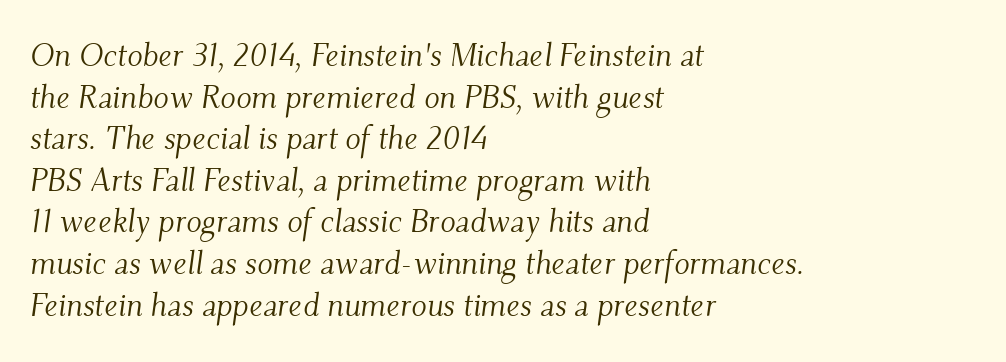
The gap between lines stays unmarked. Every row of glyphs begins at an identical x-position on the left. Letters have the restrained weight of plain body copy at most. The type is set solid horizontally, with unmodified tracking.
